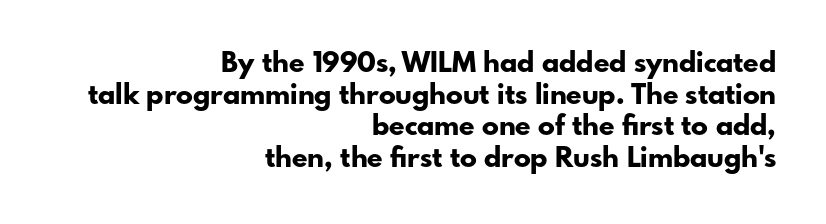
The image shows 28 px bold sans-serif type, upright; set right-aligned, tight line spacing (1.13x), normal letter spacing, not underlined; low stroke contrast and a small x-height.
